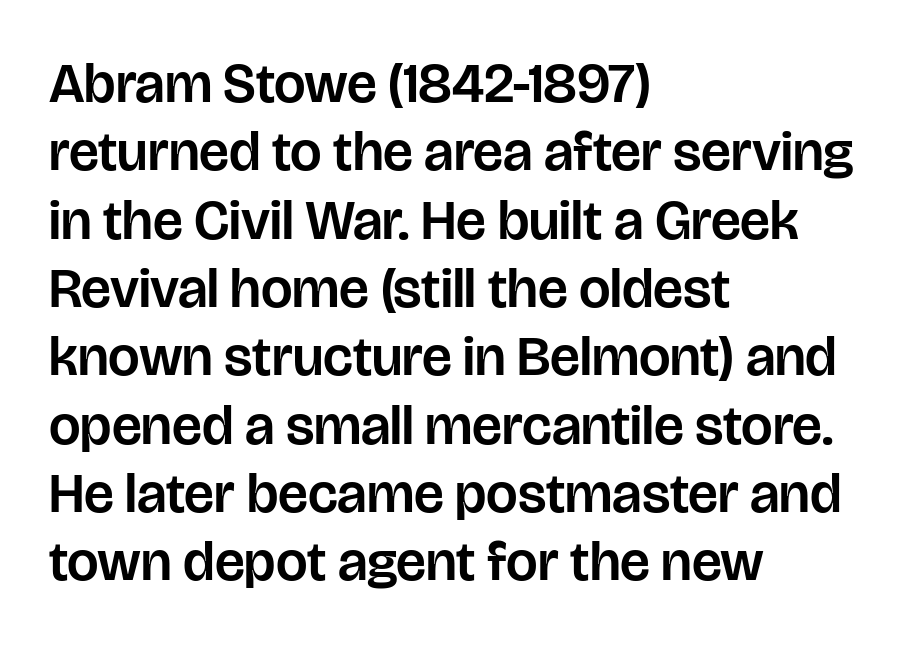
Posture: vertical. Check where the strokes stop: nothing finishes them off — pure sans. Each letter keeps its own natural width here, so spacing adapts to shape. The foot of each line stays bare and open. These lines are set flush left with a ragged right edge.
